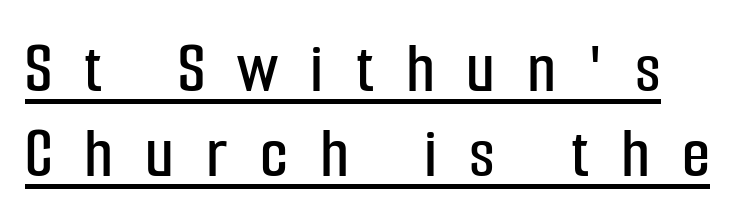
{"serif": "no", "italic": "no", "width": "condensed", "stroke_contrast": "low", "x_height": "medium", "monospaced": "no", "underline": "yes", "line_spacing_ratio": 1.16, "letter_spacing": "wide", "letter_spacing_em": 0.44, "glyph_px": 73}
